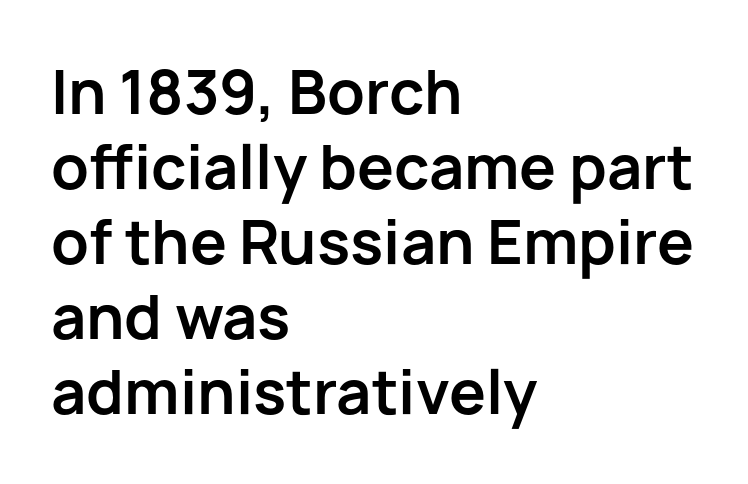
{"serif": "no", "italic": "no", "bold": "yes", "weight": "bold", "width": "normal", "stroke_contrast": "low", "x_height": "medium", "monospaced": "no", "underline": "no", "align": "left", "line_spacing": "normal", "line_spacing_ratio": 1.27, "letter_spacing": "normal", "letter_spacing_em": 0.0, "glyph_px": 59}
